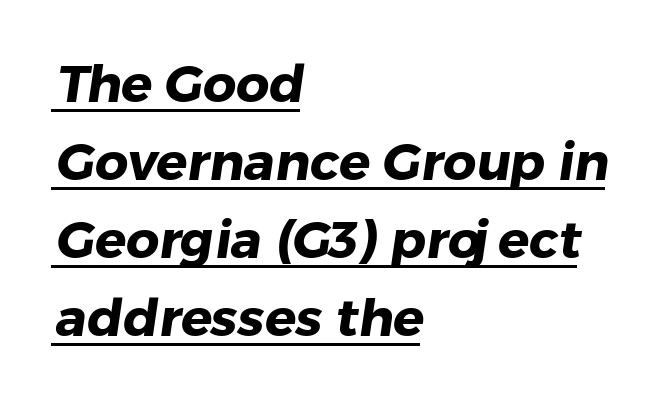
The image shows 52 px heavy sans-serif type; set left-aligned, normal line spacing (1.5x), normal letter spacing, underlined; low stroke contrast and a medium x-height.
